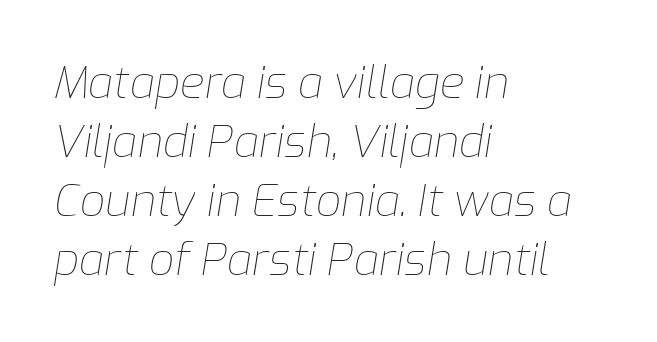
Glance below the letters and you will spot only blank space. Each letter keeps its own natural width here, so spacing adapts to shape. This block has exactly the height ordinary leading produces. Nothing unusual about the tracking: characters are spaced as the font intends. Teacher's note: observe the even left margin — that is flush-left alignment. Slanted lettering throughout.
